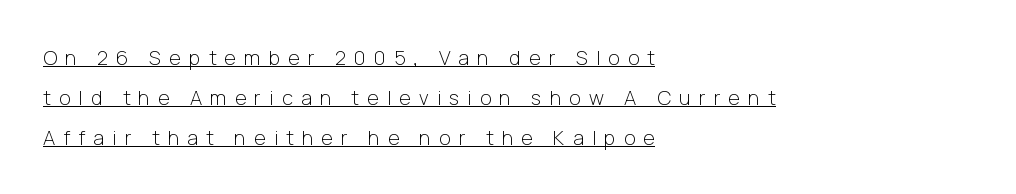
In terms of posture, this sample is upright. Underline: present. The tracking reads as deliberately expanded to a designer's eye. Weight class: somewhere from thin through regular.
